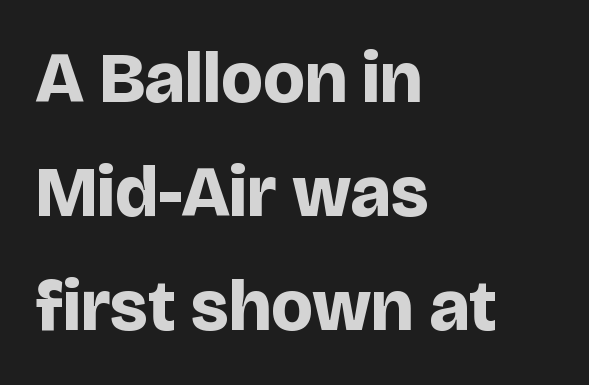
Is the type bold? Yes — the strokes are clearly thick and heavy. No italicization has been applied; the sample stays upright. No word sits above an underline. If you drew a ruler down the left edge, every line would touch it. Spacing between characters is what you'd get straight out of the box. Varying glyph widths throughout — classic text-font behaviour.
